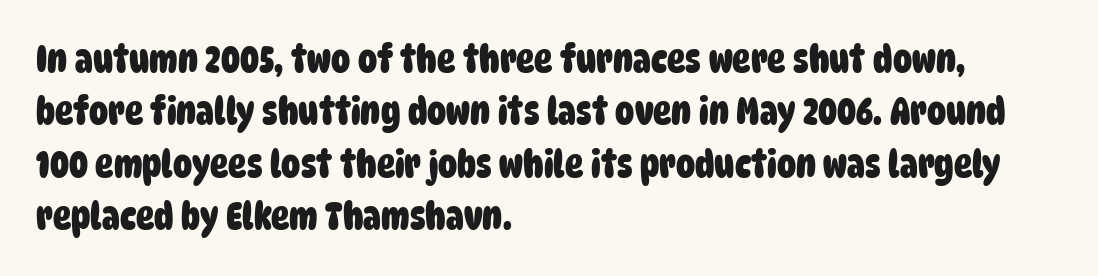
{"serif": "no", "bold": "yes", "weight": "heavy", "width": "condensed", "stroke_contrast": "low", "x_height": "large", "monospaced": "no", "underline": "no", "align": "left", "line_spacing": "normal", "line_spacing_ratio": 1.38, "letter_spacing": "normal", "letter_spacing_em": 0.0, "glyph_px": 38}
